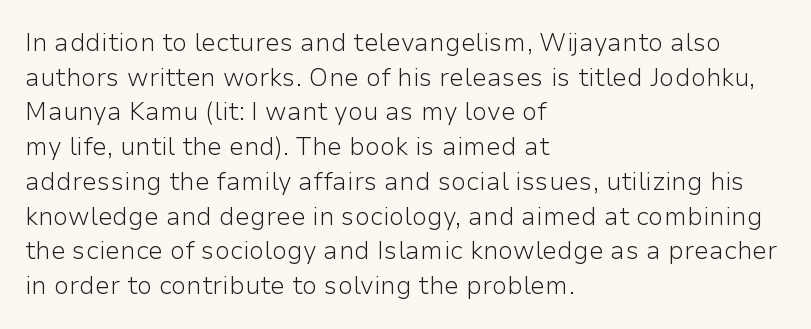
Q: Is the text bold? A: No.
Q: Is the text italic (slanted)? A: No, it is upright.
Q: Is the text underlined? A: No.
Q: How is the paragraph aligned? A: Left-aligned.
Q: Is the spacing between letters normal or unusually wide? A: Normal.
Q: Is the spacing between lines tight, normal or loose? A: Normal.
